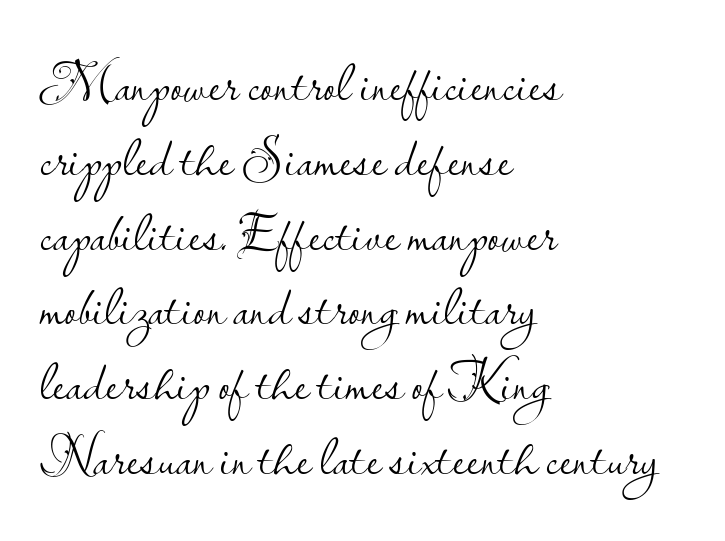
The image shows 55 px light sans-serif type; set left-aligned, normal line spacing (1.36x), normal letter spacing, not underlined; low stroke contrast and a small x-height.
